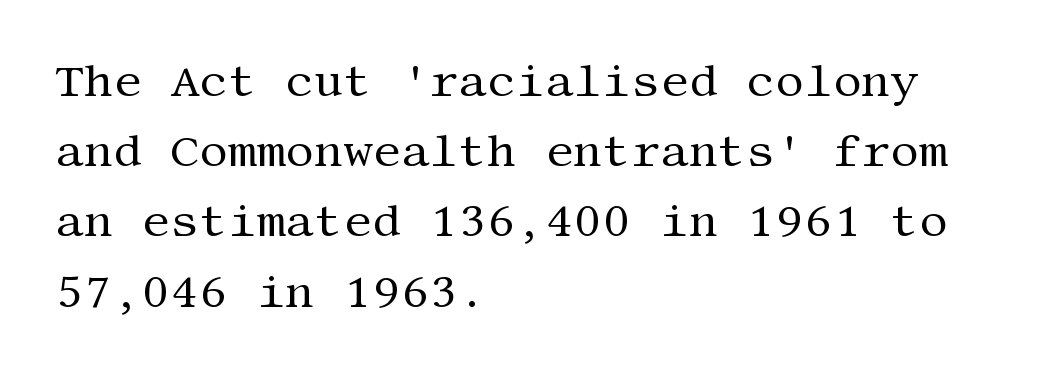
Q: Is the text bold? A: No.
Q: Is the text italic (slanted)? A: No, it is upright.
Q: Is the typeface a serif or a sans-serif typeface? A: Serif.
Q: Is the text underlined? A: No.
Q: How is the paragraph aligned? A: Left-aligned.
Q: Is the spacing between letters normal or unusually wide? A: Normal.
Q: Is the spacing between lines tight, normal or loose? A: Normal.
Q: Width (condensed, normal, or wide)? A: Normal.
Q: Stroke contrast? A: Medium.
Q: x-height? A: Large.
